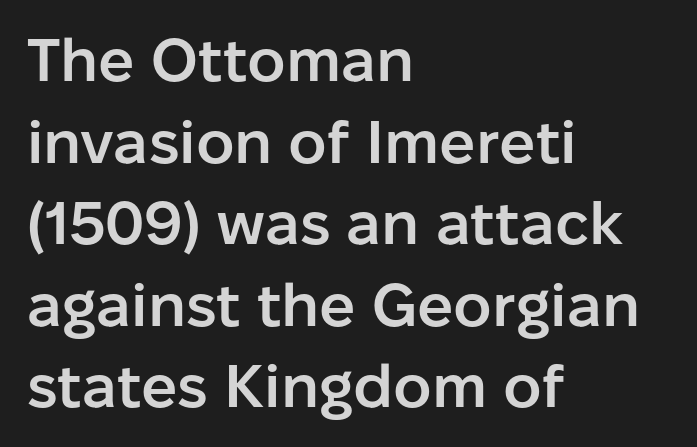
Do the characters align in a grid? No, the font is proportional. Posture: vertical. Serif or sans? Sans — the stroke terminals are bare. Is the letter spacing exaggerated? No — it looks like the ordinary default.
